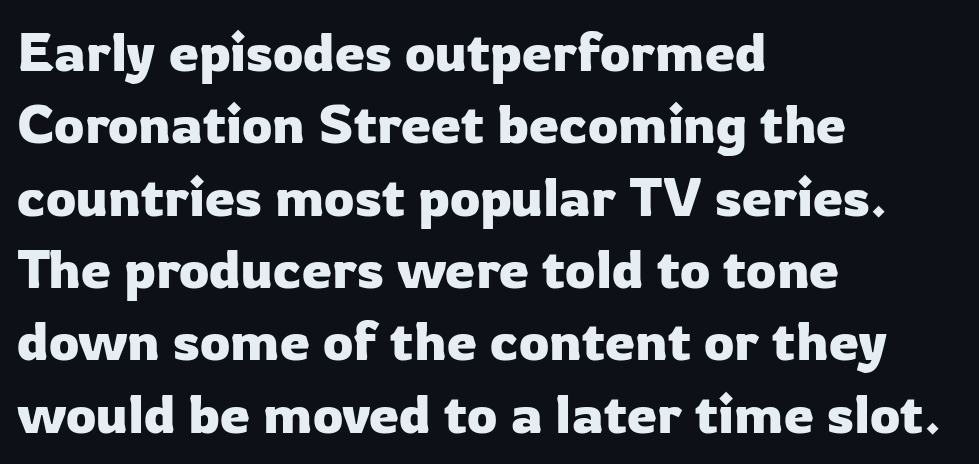
The rag falls on the right side of this text block. Words float on clear page, feet unadorned. Observe the ordinary spacing: letters are neighbours, not strangers. Interline gaps are of average width in this sample. The text was rendered using a sans face with plain stroke endings.
